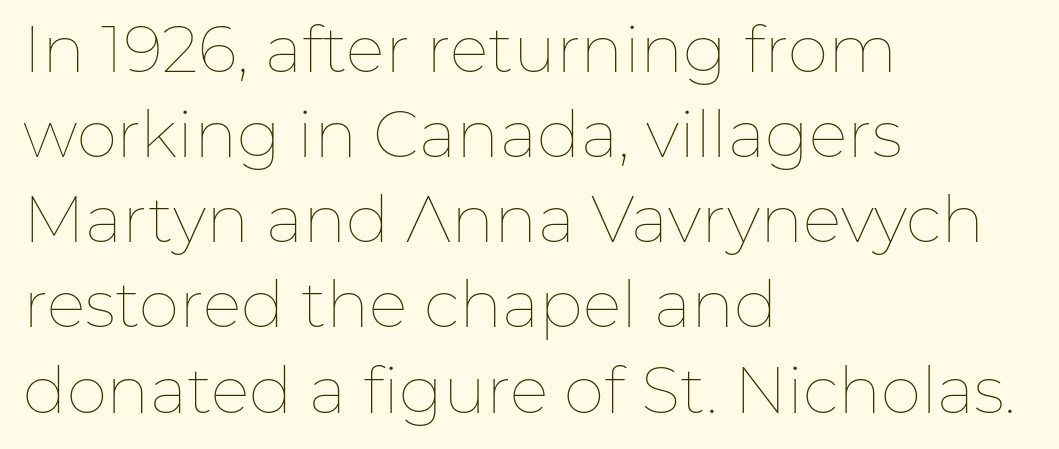
Visually the block forms a straight wall on the left and a jagged coastline on the right. Is this a fixed-width face? No — the glyphs have proportional, varying widths. Letters have the restrained weight of plain body copy at most. Each row of text sits above clean, open space. The line-height multiplier appears to be the usual default. This sample uses plain, unmodified letter spacing.
